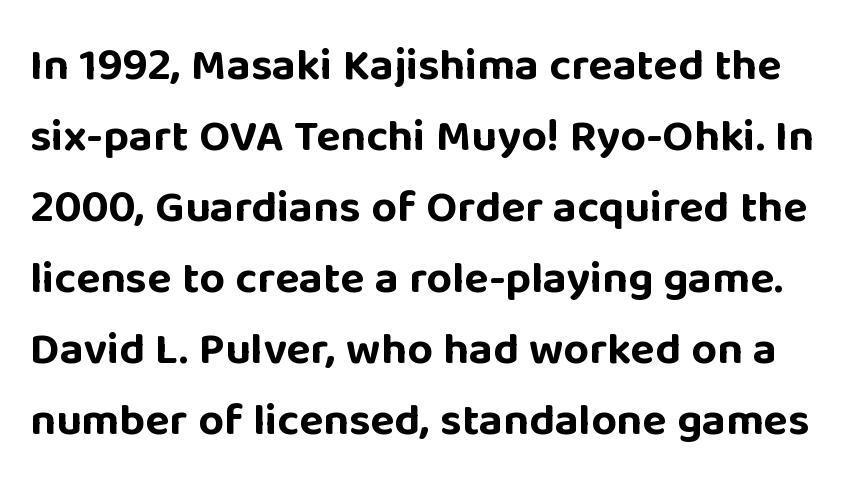
The image shows 45 px bold sans-serif type, upright; set normal line spacing (1.58x), normal letter spacing, not underlined; low stroke contrast and a large x-height.
